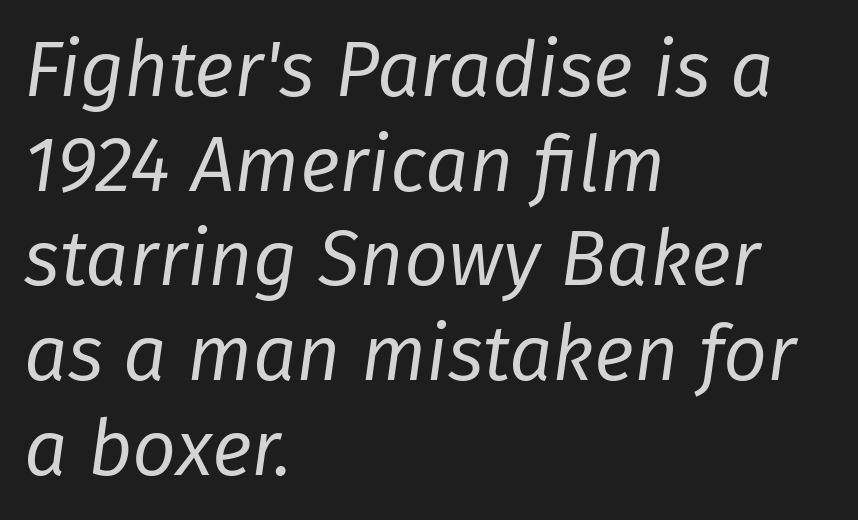
{"italic": "yes", "lean": "right", "slant_degrees": 8, "bold": "no", "weight": "regular", "width": "normal", "stroke_contrast": "low", "x_height": "medium", "monospaced": "no", "underline": "no", "align": "left", "line_spacing_ratio": 1.23, "letter_spacing": "normal", "letter_spacing_em": 0.0, "glyph_px": 77}
